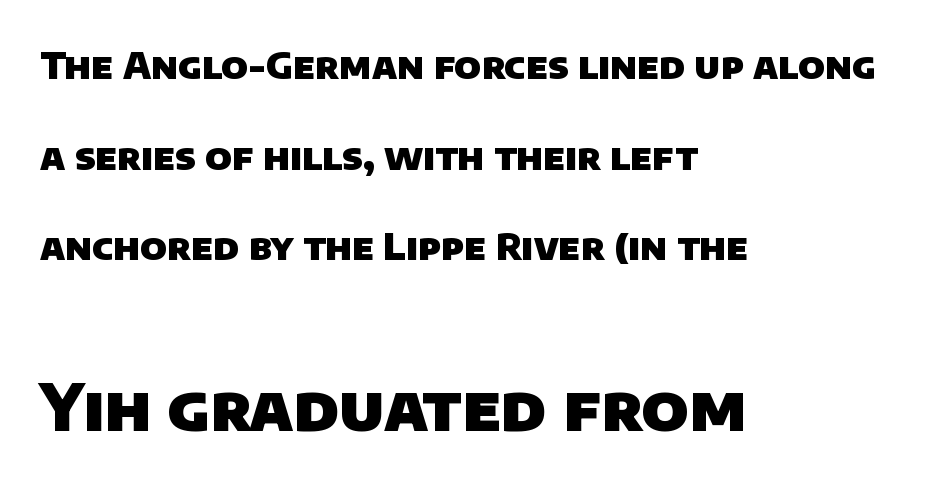
The image shows 65 px heavy sans-serif type; set left-aligned, loose line spacing (2.45x), normal letter spacing, not underlined; the second (bottom) block is 1.76x larger; low stroke contrast and a large x-height.
